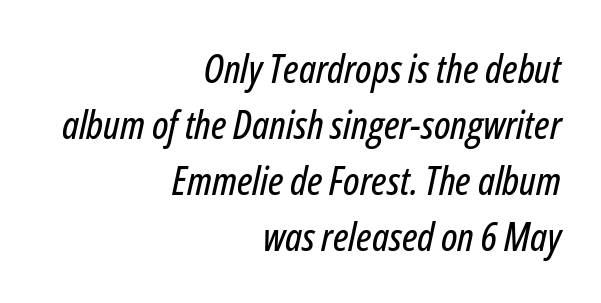
The face used here is proportionally spaced, like ordinary book or web type. The type is set solid horizontally, with unmodified tracking. Layout note: lines flush right. The lettering tilts uniformly, giving the passage an italic look. Evenly set lines give the paragraph a standard silhouette. A bare baseline throughout the passage.
